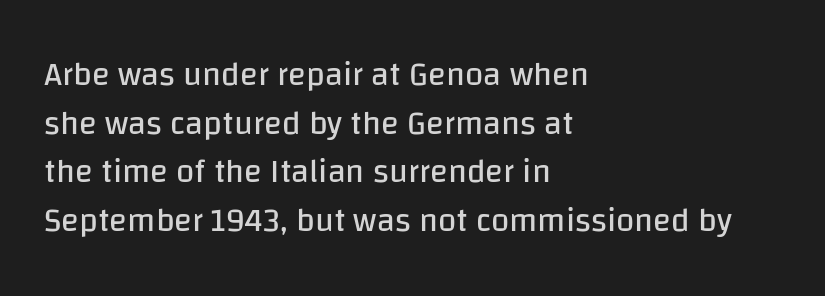
No letter is thick-stroked: the sample isn't bold. Each letter keeps its own natural width here, so spacing adapts to shape. Every row of glyphs begins at an identical x-position on the left. Honestly, the letter spacing is just normal — you wouldn't notice it. The passage shown stacks its lines at a standard gap. Just letters on the line, the space beneath them empty.
